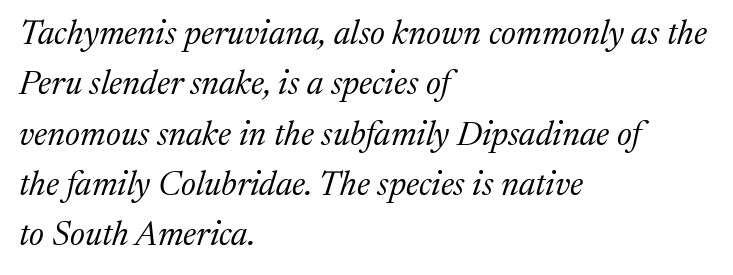
Vertical spacing — default. Italic: yes, the glyphs are oblique. The passage shown is typeset with a serif family. These lines are set flush left with a ragged right edge. Look at the tracking — it's just the regular setting, nothing added.
